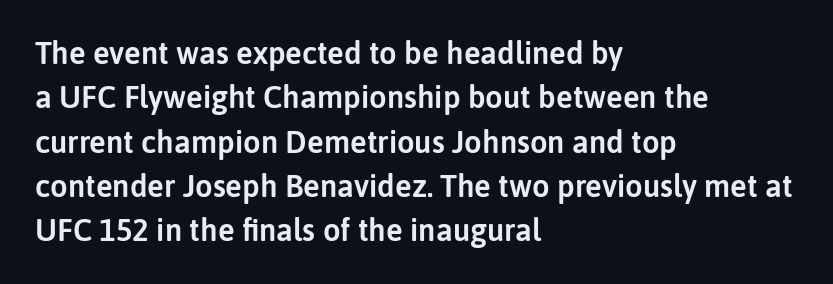
{"serif": "no", "italic": "no", "width": "normal", "stroke_contrast": "low", "x_height": "medium", "monospaced": "no", "underline": "no", "align": "left", "line_spacing": "normal", "line_spacing_ratio": 1.43, "letter_spacing": "normal", "letter_spacing_em": 0.0, "glyph_px": 31}
